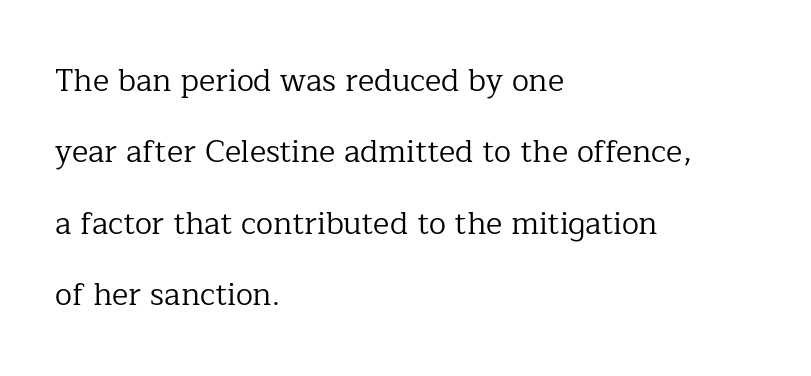
The image shows 31 px regular-weight serif type, upright; set left-aligned, loose line spacing (2.3x), normal letter spacing, not underlined; low stroke contrast and a medium x-height.
